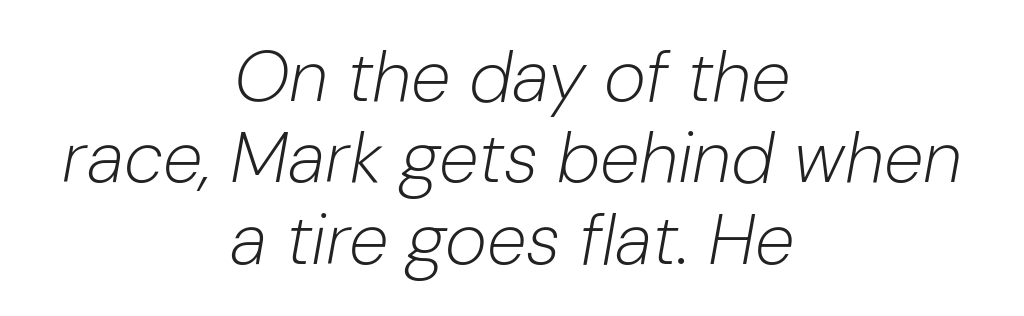
Q: Is the text bold? A: No.
Q: Is the text italic (slanted)? A: Yes, it leans right by about 10 degrees.
Q: Is the text underlined? A: No.
Q: How is the paragraph aligned? A: Centered.
Q: Is the spacing between letters normal or unusually wide? A: Normal.
Q: Is the spacing between lines tight, normal or loose? A: Tight.
Q: Width (condensed, normal, or wide)? A: Normal.
Q: Stroke contrast? A: Low.
Q: x-height? A: Medium.
Q: Monospaced? A: No.
